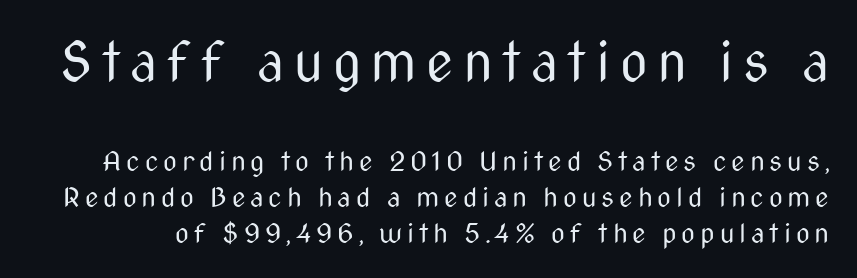
Q: Is the text bold? A: No.
Q: Is the text italic (slanted)? A: No, it is upright.
Q: Is the typeface a serif or a sans-serif typeface? A: Sans-serif.
Q: Is the text underlined? A: No.
Q: Is the spacing between lines tight, normal or loose? A: Normal.
Q: Which block of text is set in a larger size, the first (top) or the second (bottom)? A: The first (top) one.
Q: Width (condensed, normal, or wide)? A: Condensed.
Q: Stroke contrast? A: Medium.
Q: x-height? A: Medium.
Q: Monospaced? A: No.
